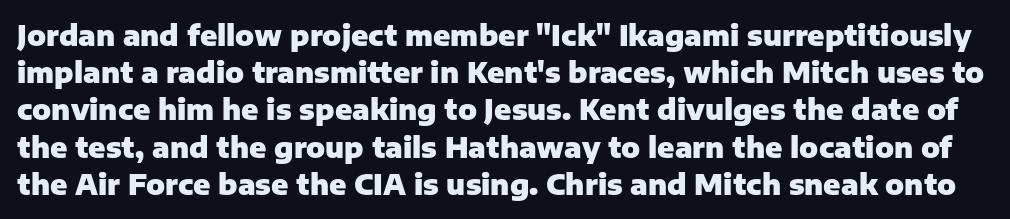
Q: Is the text bold? A: Yes.
Q: Is the text italic (slanted)? A: No, it is upright.
Q: Is the typeface a serif or a sans-serif typeface? A: Sans-serif.
Q: Is the text underlined? A: No.
Q: Is the spacing between letters normal or unusually wide? A: Normal.
Q: Is the spacing between lines tight, normal or loose? A: Normal.
Q: Width (condensed, normal, or wide)? A: Normal.
Q: Stroke contrast? A: Low.
Q: x-height? A: Medium.
Q: Monospaced? A: No.
